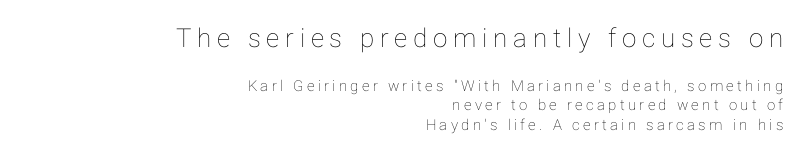
The image shows 26 px text type, upright; set right-aligned, normal line spacing (1.3x), unusually wide letter spacing (+0.22 em), not underlined; the first (top) block is 1.73x larger.
